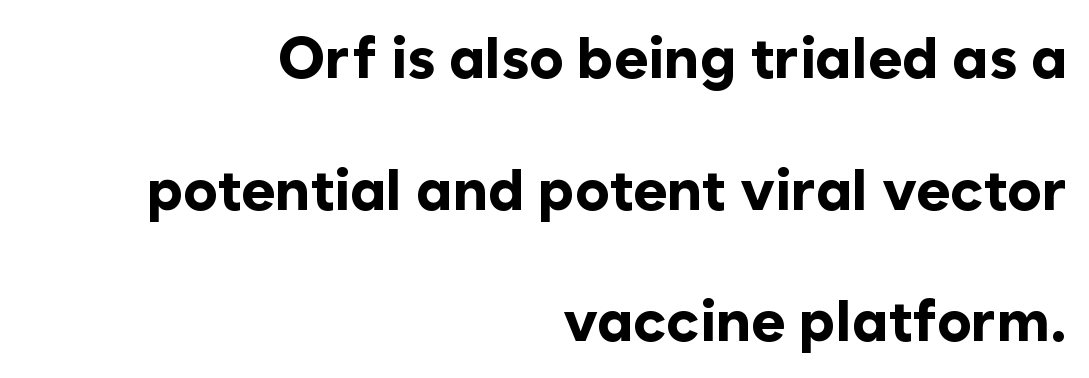
Short note: letters normally spaced. The passage shown is emphatically bold. The glyphs in this specimen are sans serif. Designer's note — italics off, roman on.
